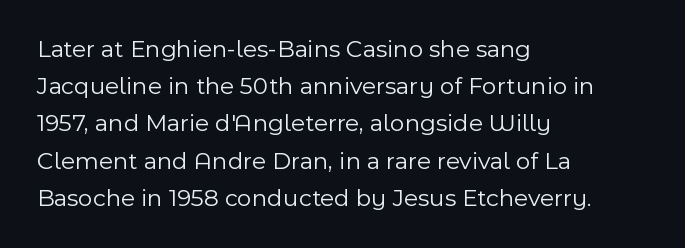
{"italic": "no", "bold": "no", "underline": "no", "align": "left", "line_spacing": "normal", "line_spacing_ratio": 1.49, "letter_spacing": "normal", "letter_spacing_em": 0.0, "glyph_px": 25}
